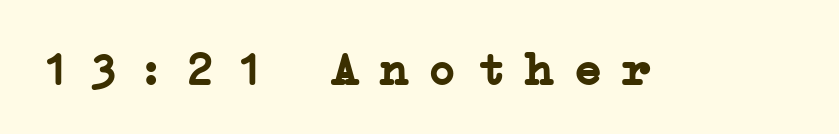
Q: Is the text bold? A: Yes.
Q: Is the text italic (slanted)? A: No, it is upright.
Q: Is the typeface a serif or a sans-serif typeface? A: Serif.
Q: Is the text underlined? A: No.
Q: Is the spacing between letters normal or unusually wide? A: Unusually wide.
Q: Width (condensed, normal, or wide)? A: Normal.
Q: Stroke contrast? A: Low.
Q: x-height? A: Medium.
